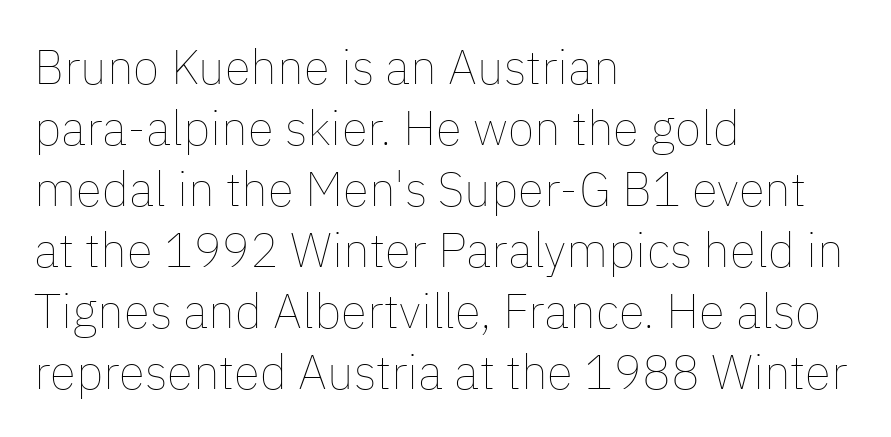
Q: Is the text bold? A: No.
Q: Is the text italic (slanted)? A: No, it is upright.
Q: Is the text underlined? A: No.
Q: How is the paragraph aligned? A: Left-aligned.
Q: Is the spacing between letters normal or unusually wide? A: Normal.
Q: Is the spacing between lines tight, normal or loose? A: Normal.
Q: Width (condensed, normal, or wide)? A: Normal.
Q: Stroke contrast? A: Low.
Q: x-height? A: Medium.
Q: Monospaced? A: No.
